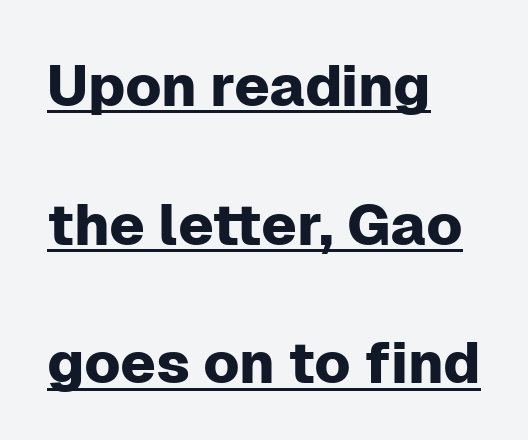
{"serif": "no", "italic": "no", "width": "normal", "stroke_contrast": "low", "x_height": "medium", "monospaced": "no", "underline": "yes", "align": "left", "line_spacing": "loose", "line_spacing_ratio": 2.39, "letter_spacing": "normal", "letter_spacing_em": 0.0, "glyph_px": 58}
